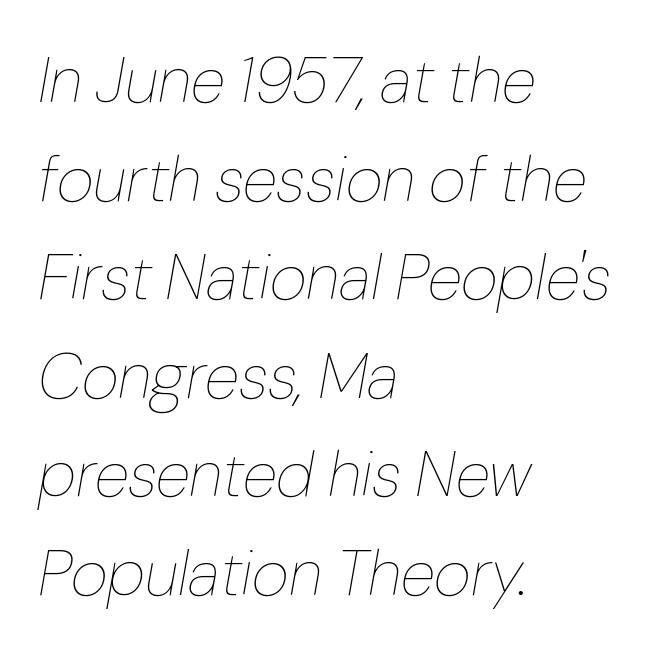
The image shows 64 px thin type, italic (leaning right); set left-aligned, normal line spacing (1.54x), normal letter spacing, not underlined; low stroke contrast and a medium x-height.
